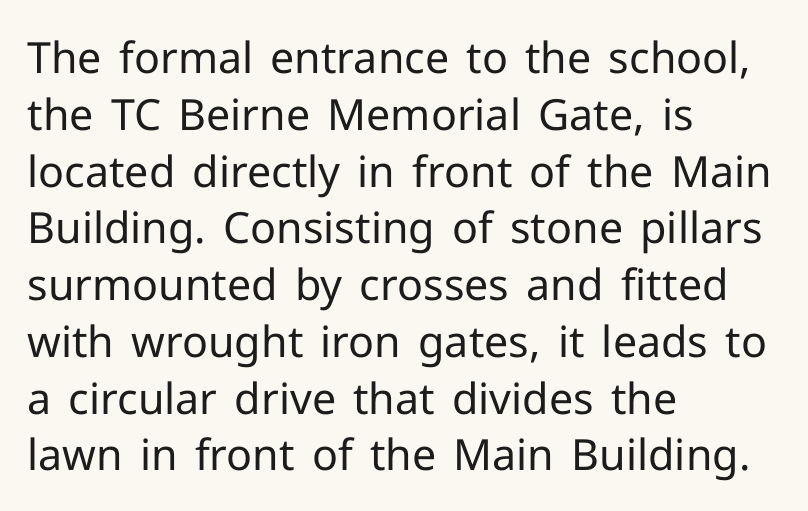
{"serif": "no", "italic": "no", "bold": "no", "weight": "regular", "width": "normal", "stroke_contrast": "low", "x_height": "medium", "monospaced": "no", "underline": "no", "align": "left", "line_spacing": "normal", "line_spacing_ratio": 1.32, "letter_spacing": "normal", "letter_spacing_em": 0.0, "glyph_px": 43}
